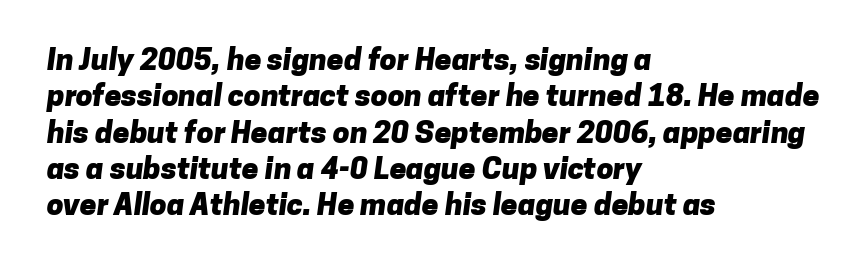
Note the varied advance widths — an 'i' is clearly narrower than an 'm'. Nothing unusual about the tracking: characters are spaced as the font intends. Horizontal alignment here is leftward, the default for most running prose. Bold? Absolutely — the strokes are thick and heavy. The zone under the glyphs is completely vacant. What kind of face is this? One without serifs — a sans.
